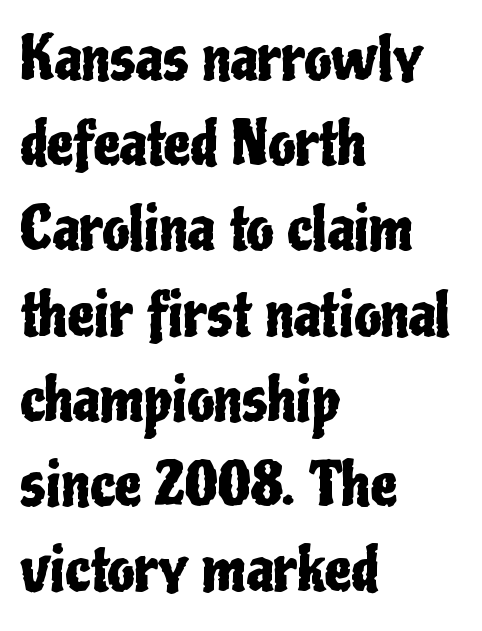
Unlike a traditional serif, this face leaves its strokes unadorned. Is there any slant? The stems are plumb. Has an underline been added? It has not. One-word summary of the alignment: left.
